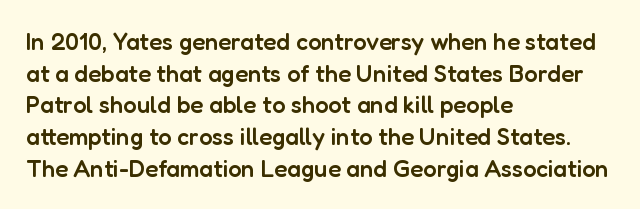
{"italic": "no", "bold": "semi", "underline": "no", "align": "left", "line_spacing": "normal", "line_spacing_ratio": 1.32, "letter_spacing": "normal", "letter_spacing_em": 0.0, "glyph_px": 24}
